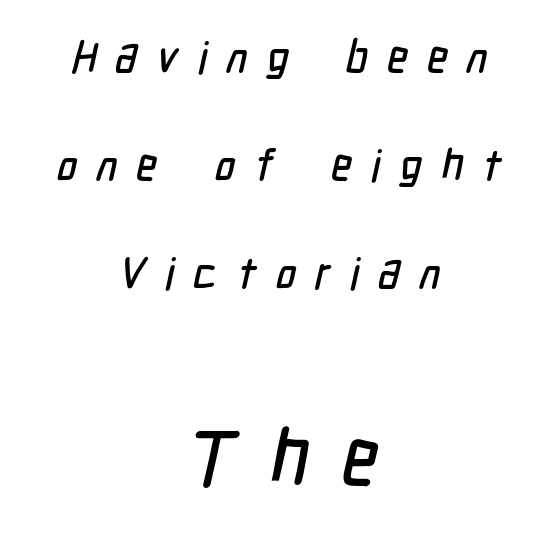
{"serif": "no", "width": "condensed", "stroke_contrast": "low", "x_height": "medium", "monospaced": "no", "underline": "no", "align": "center", "line_spacing": "loose", "line_spacing_ratio": 2.45, "letter_spacing": "wide", "letter_spacing_em": 0.43, "larger_block": "second", "size_ratio": 1.75, "glyph_px": 77}
